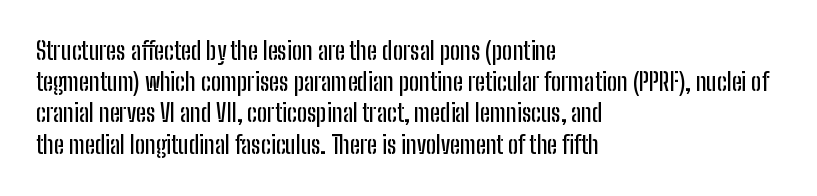
Q: Is the text italic (slanted)? A: No, it is upright.
Q: Is the text underlined? A: No.
Q: How is the paragraph aligned? A: Left-aligned.
Q: Is the spacing between letters normal or unusually wide? A: Normal.
Q: Is the spacing between lines tight, normal or loose? A: Normal.
